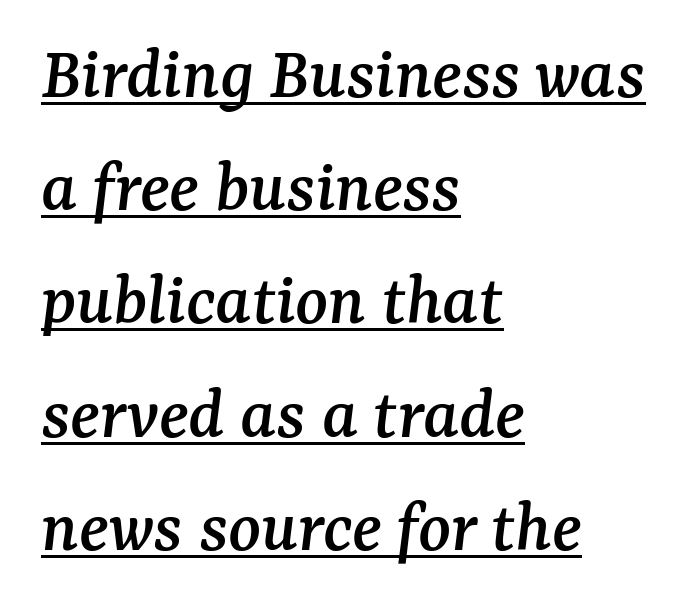
Q: Is the text italic (slanted)? A: Yes, it leans right by about 7 degrees.
Q: Is the typeface a serif or a sans-serif typeface? A: Serif.
Q: Is the text underlined? A: Yes.
Q: How is the paragraph aligned? A: Left-aligned.
Q: Is the spacing between letters normal or unusually wide? A: Normal.
Q: Is the spacing between lines tight, normal or loose? A: Normal.
Q: Width (condensed, normal, or wide)? A: Normal.
Q: Stroke contrast? A: Medium.
Q: x-height? A: Medium.
Q: Monospaced? A: No.
